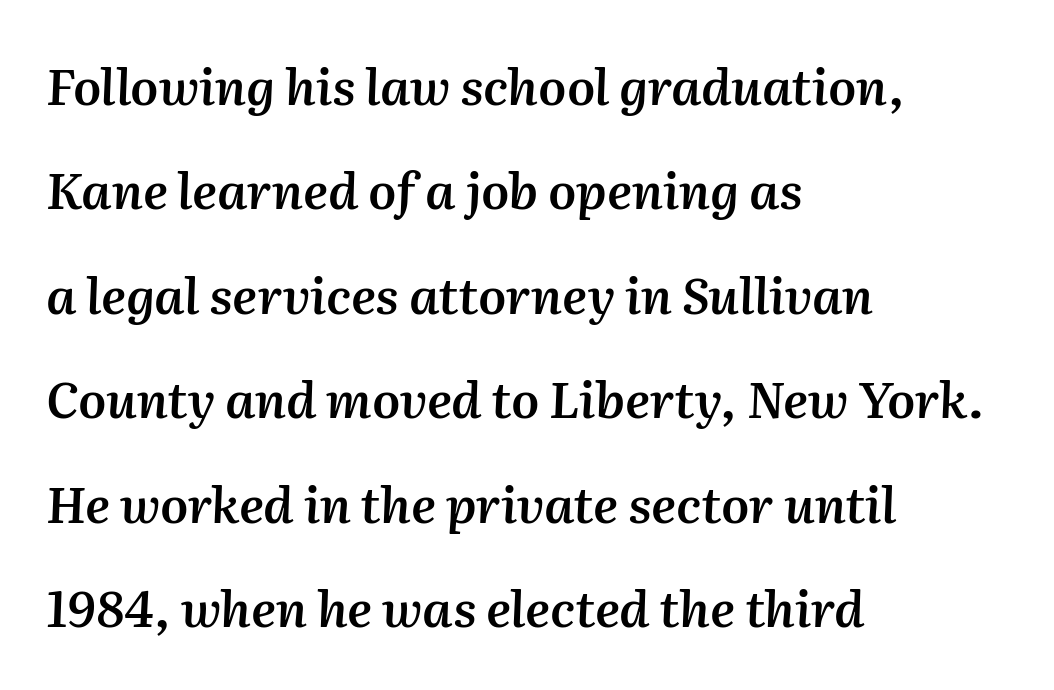
{"italic": "yes", "lean": "right", "slant_degrees": 2, "bold": "semi", "weight": "semibold", "width": "normal", "stroke_contrast": "medium", "x_height": "medium", "monospaced": "no", "underline": "no", "align": "left", "line_spacing": "loose", "line_spacing_ratio": 2.09, "letter_spacing": "normal", "letter_spacing_em": 0.0, "glyph_px": 50}
